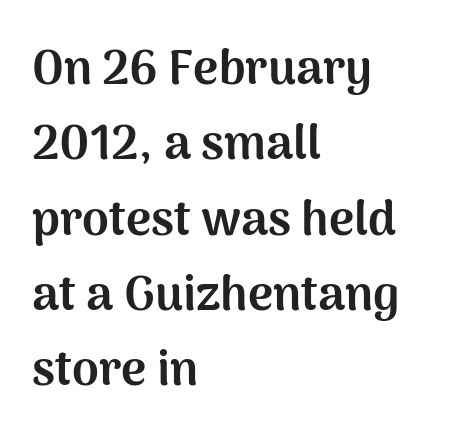
{"serif": "no", "italic": "no", "bold": "yes", "weight": "bold", "width": "normal", "stroke_contrast": "medium", "x_height": "medium", "monospaced": "no", "underline": "no", "align": "left", "line_spacing": "normal", "line_spacing_ratio": 1.57, "letter_spacing": "normal", "letter_spacing_em": 0.0, "glyph_px": 48}
